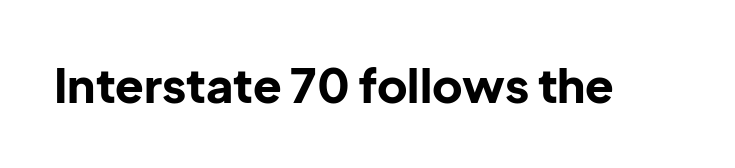
Q: Is the text bold? A: Yes.
Q: Is the text italic (slanted)? A: No, it is upright.
Q: Is the typeface a serif or a sans-serif typeface? A: Sans-serif.
Q: Is the text underlined? A: No.
Q: Is the spacing between letters normal or unusually wide? A: Normal.
Q: Width (condensed, normal, or wide)? A: Normal.
Q: Stroke contrast? A: Low.
Q: x-height? A: Medium.
Q: Monospaced? A: No.
